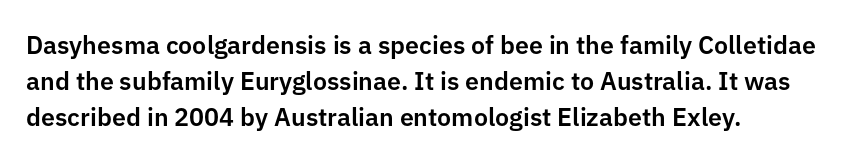
Q: Is the text italic (slanted)? A: No, it is upright.
Q: Is the text underlined? A: No.
Q: How is the paragraph aligned? A: Left-aligned.
Q: Is the spacing between letters normal or unusually wide? A: Normal.
Q: Is the spacing between lines tight, normal or loose? A: Normal.
